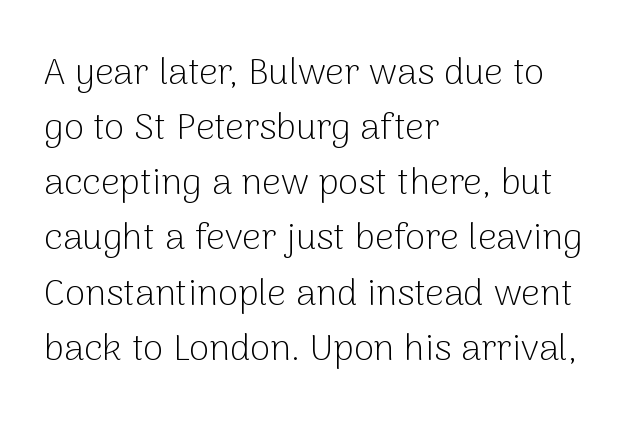
Q: Is the text bold? A: No.
Q: Is the text italic (slanted)? A: No, it is upright.
Q: Is the typeface a serif or a sans-serif typeface? A: Sans-serif.
Q: Is the text underlined? A: No.
Q: How is the paragraph aligned? A: Left-aligned.
Q: Is the spacing between letters normal or unusually wide? A: Normal.
Q: Is the spacing between lines tight, normal or loose? A: Normal.
Q: Width (condensed, normal, or wide)? A: Normal.
Q: Stroke contrast? A: Low.
Q: x-height? A: Medium.
Q: Monospaced? A: No.
